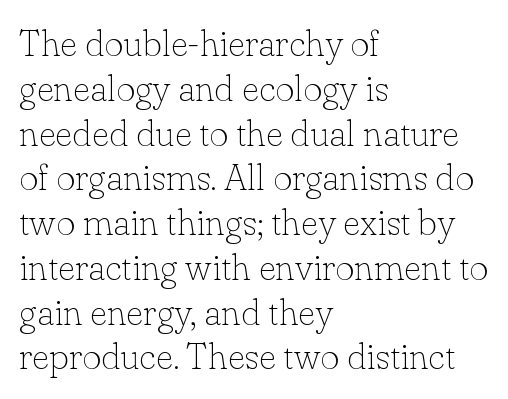
The image shows 37 px thin serif type, upright; set left-aligned, line spacing 1.21x, normal letter spacing, not underlined; low stroke contrast and a small x-height.
